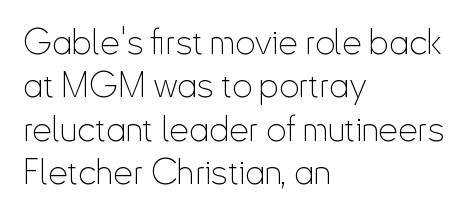
The image shows 35 px thin, condensed sans-serif type, upright; set left-aligned, line spacing 1.24x, normal letter spacing, not underlined; low stroke contrast and a small x-height.
